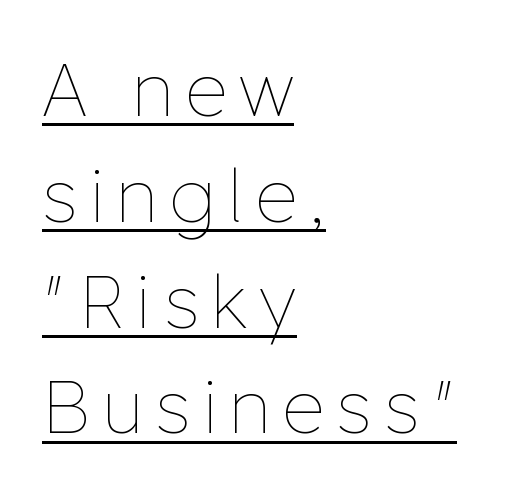
{"italic": "no", "bold": "no", "weight": "thin", "width": "normal", "stroke_contrast": "low", "x_height": "medium", "monospaced": "no", "underline": "yes", "align": "left", "line_spacing": "normal", "line_spacing_ratio": 1.43, "glyph_px": 74}
